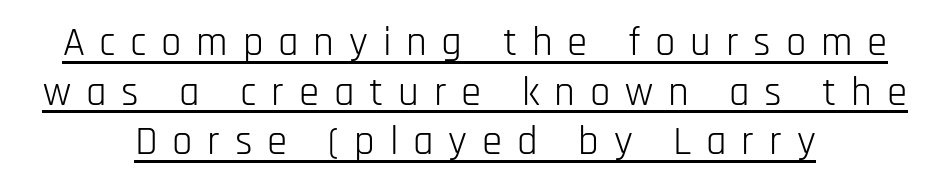
The type sits square on the baseline with zero lean. The passage shown has open, widely tracked lettering throughout. Every row of glyphs is offset so its center matches the block's center. A typographer would call this underscored text. Weight: regular or lighter.
